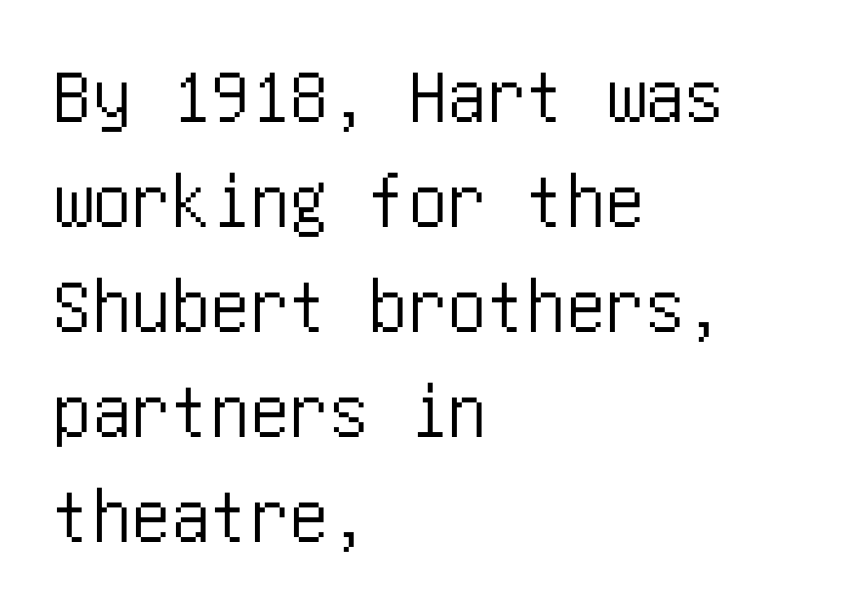
The image shows 79 px condensed sans-serif type, upright; set left-aligned, normal line spacing (1.33x), normal letter spacing, not underlined; low stroke contrast and a large x-height.
